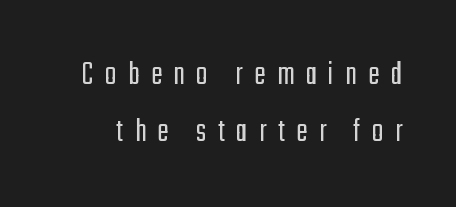
Q: Is the text bold? A: No.
Q: Is the text italic (slanted)? A: No, it is upright.
Q: Is the typeface a serif or a sans-serif typeface? A: Sans-serif.
Q: Is the text underlined? A: No.
Q: Is the spacing between letters normal or unusually wide? A: Unusually wide.
Q: Is the spacing between lines tight, normal or loose? A: Normal.
Q: Width (condensed, normal, or wide)? A: Condensed.
Q: Stroke contrast? A: Low.
Q: x-height? A: Medium.
Q: Monospaced? A: No.
